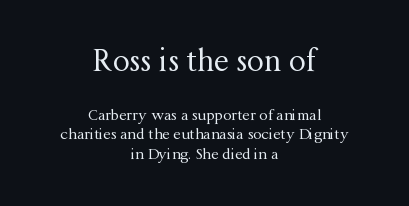
{"serif": "yes", "italic": "no", "bold": "no", "weight": "regular", "width": "normal", "stroke_contrast": "medium", "x_height": "medium", "monospaced": "no", "underline": "no", "align": "center", "line_spacing": "normal", "line_spacing_ratio": 1.3, "letter_spacing": "normal", "letter_spacing_em": 0.0, "larger_block": "first", "size_ratio": 2.0, "glyph_px": 30}
